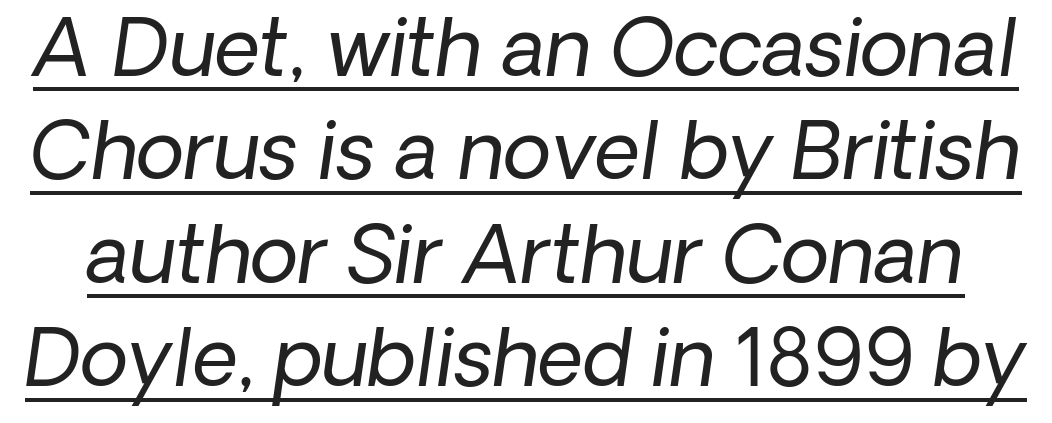
Q: Is the text bold? A: No.
Q: Is the typeface a serif or a sans-serif typeface? A: Sans-serif.
Q: Is the text underlined? A: Yes.
Q: Is the spacing between letters normal or unusually wide? A: Normal.
Q: Is the spacing between lines tight, normal or loose? A: Normal.
Q: Width (condensed, normal, or wide)? A: Normal.
Q: Stroke contrast? A: Low.
Q: x-height? A: Medium.
Q: Monospaced? A: No.
